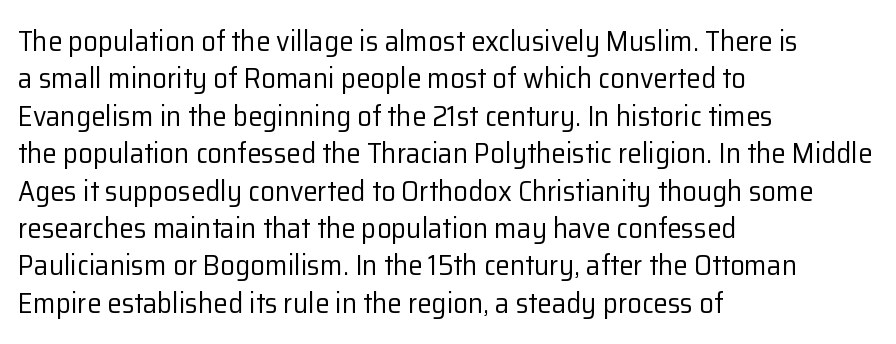
Are there feet on the stems? There aren't — it's a sans. The gap between lines stays unmarked. Does the lettering tilt? It doesn't — this is upright. Each letter keeps its own natural width here, so spacing adapts to shape. How are the letters spaced? Ordinarily, with no added tracking. The compositor pushed each line to the left boundary.
